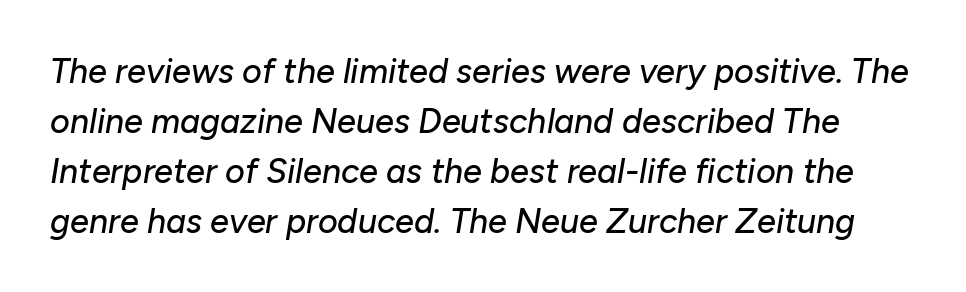
{"italic": "yes", "lean": "right", "slant_degrees": 10, "width": "normal", "stroke_contrast": "low", "x_height": "medium", "monospaced": "no", "underline": "no", "line_spacing": "normal", "line_spacing_ratio": 1.47, "letter_spacing": "normal", "letter_spacing_em": 0.0, "glyph_px": 34}
